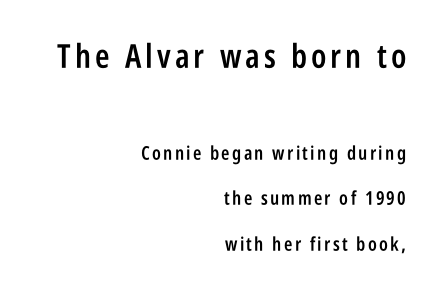
Q: Is the text bold? A: Semi-bold.
Q: Is the text italic (slanted)? A: No, it is upright.
Q: Is the typeface a serif or a sans-serif typeface? A: Sans-serif.
Q: Is the text underlined? A: No.
Q: How is the paragraph aligned? A: Right-aligned.
Q: Is the spacing between lines tight, normal or loose? A: Loose.
Q: Which block of text is set in a larger size, the first (top) or the second (bottom)? A: The first (top) one.
Q: Width (condensed, normal, or wide)? A: Condensed.
Q: Stroke contrast? A: Low.
Q: x-height? A: Large.
Q: Monospaced? A: No.
